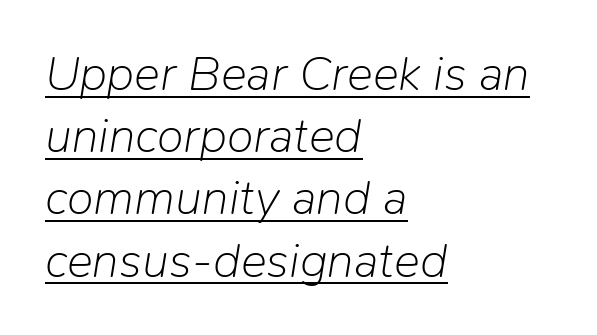
{"italic": "yes", "lean": "right", "slant_degrees": 9, "bold": "no", "weight": "light", "width": "normal", "stroke_contrast": "low", "x_height": "medium", "monospaced": "no", "underline": "yes", "align": "left", "line_spacing": "normal", "line_spacing_ratio": 1.27, "letter_spacing": "normal", "letter_spacing_em": 0.0, "glyph_px": 49}
